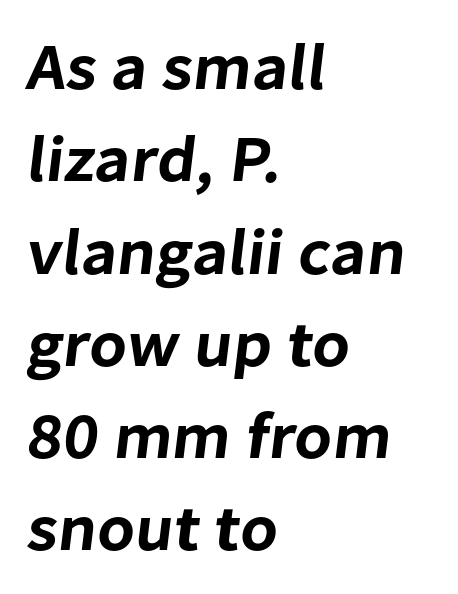
Proportional: the letters do not fall into vertical columns. Serif or sans? Sans — the stroke terminals are bare. This sample is left-justified, so line endings fall wherever the words run out. A bare baseline throughout the passage.
